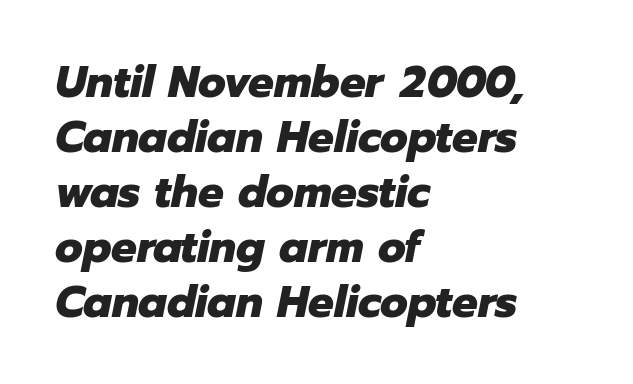
Plain, unruled lines of type. Compared with an ordinary text face, these strokes are far heavier — a full bold. Slant detected: the letters are inclined. Do the characters align in a grid? No, the font is proportional. If you drew a ruler down the left edge, every line would touch it. Is the letter spacing exaggerated? No — it looks like the ordinary default.
